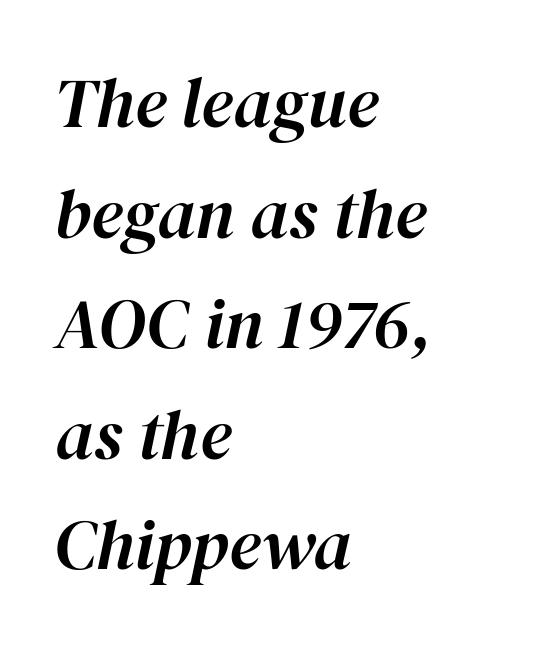
Q: Is the text italic (slanted)? A: Yes, it leans right by about 12 degrees.
Q: Is the text underlined? A: No.
Q: How is the paragraph aligned? A: Left-aligned.
Q: Is the spacing between letters normal or unusually wide? A: Normal.
Q: Is the spacing between lines tight, normal or loose? A: Normal.
Q: Width (condensed, normal, or wide)? A: Normal.
Q: Stroke contrast? A: High.
Q: x-height? A: Medium.
Q: Monospaced? A: No.
